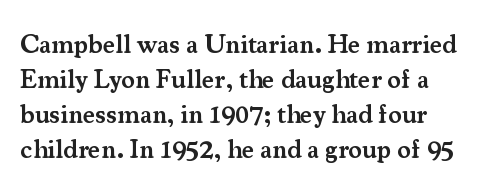
Bold? Not quite — semibold, heavier than regular but stopping short. Descenders hang freely into open space. Every character sits straight up, as roman type does. This sample uses plain, unmodified letter spacing. Evenly set lines give the paragraph a standard silhouette.
